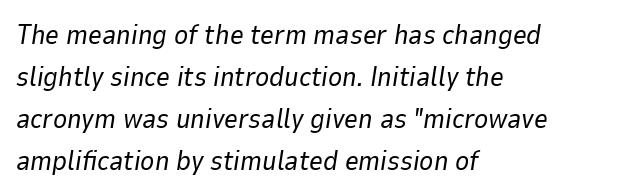
The image shows 27 px text type, italic (leaning right); set left-aligned, normal line spacing (1.55x), normal letter spacing, not underlined.
